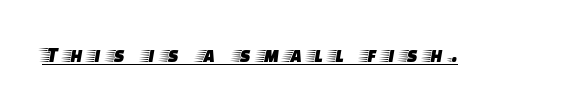
The image shows 22 px text type; set unusually wide letter spacing (+0.35 em), underlined.
